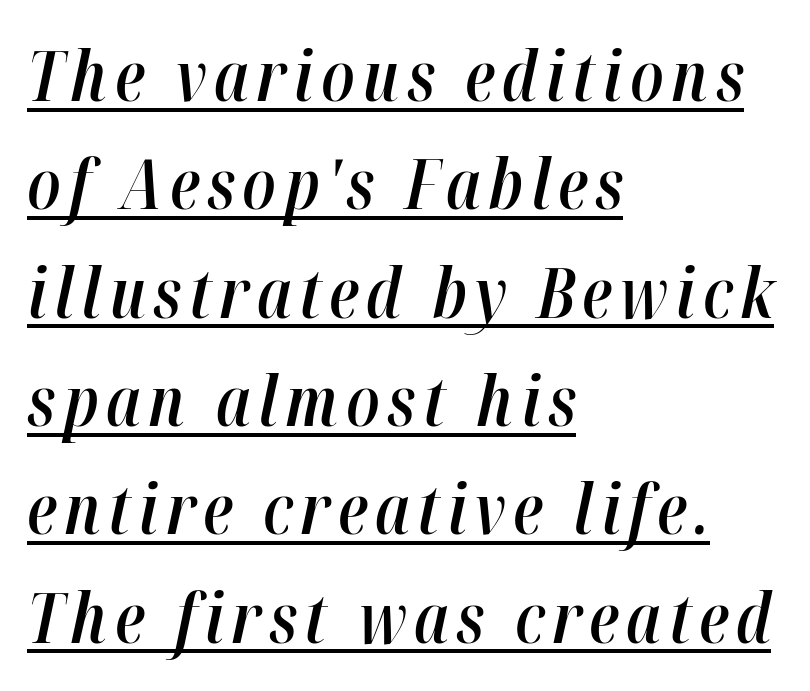
Reading down the block, your eye returns to a fixed left position each line. The typography opts for an oblique posture over an upright one. Heft: intermediate — a semibold. Regular leading. The rendered words wear a rule along their underside.
